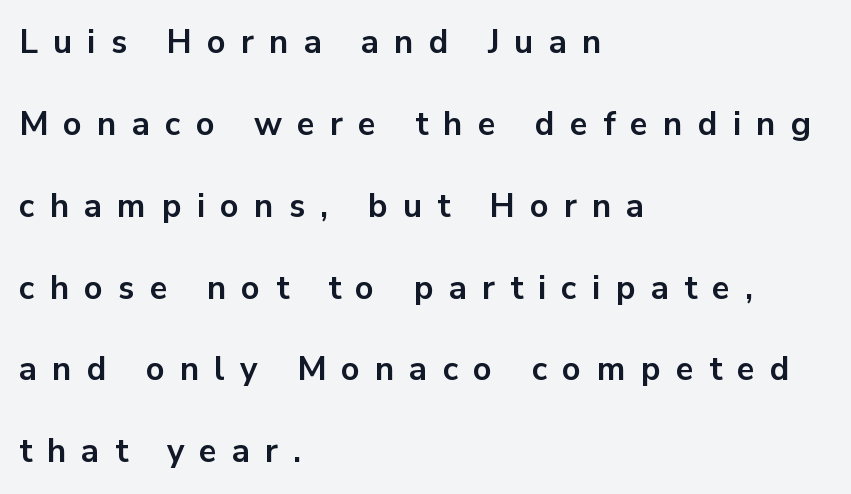
{"serif": "no", "italic": "no", "bold": "yes", "weight": "bold", "width": "normal", "stroke_contrast": "low", "x_height": "medium", "monospaced": "no", "underline": "no", "align": "left", "line_spacing": "loose", "line_spacing_ratio": 2.48, "letter_spacing": "wide", "letter_spacing_em": 0.46, "glyph_px": 33}
